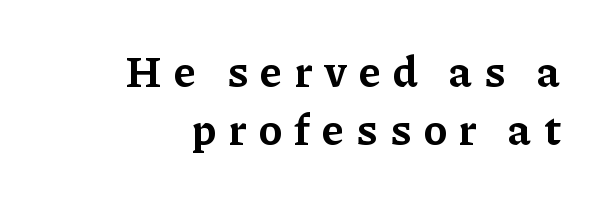
Q: Is the text bold? A: Yes.
Q: Is the text italic (slanted)? A: No, it is upright.
Q: Is the typeface a serif or a sans-serif typeface? A: Serif.
Q: Is the text underlined? A: No.
Q: How is the paragraph aligned? A: Right-aligned.
Q: Is the spacing between letters normal or unusually wide? A: Unusually wide.
Q: Is the spacing between lines tight, normal or loose? A: Normal.
Q: Width (condensed, normal, or wide)? A: Normal.
Q: Stroke contrast? A: Low.
Q: x-height? A: Medium.
Q: Monospaced? A: No.
